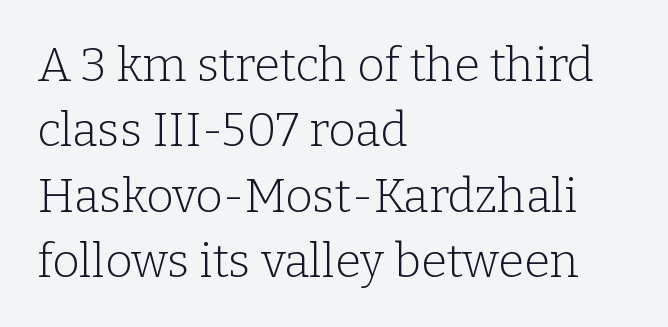
The image shows 47 px light serif type, upright; set left-aligned, normal line spacing (1.39x), normal letter spacing, not underlined; low stroke contrast and a medium x-height.
